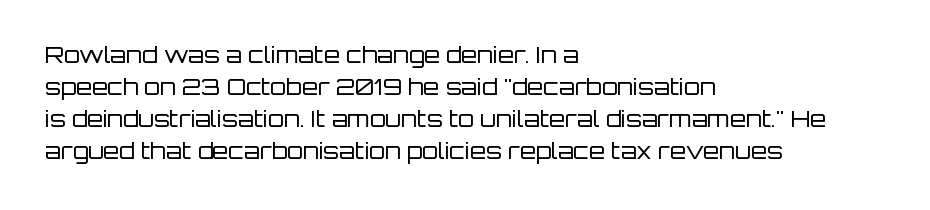
{"italic": "no", "bold": "no", "underline": "no", "align": "left", "line_spacing": "normal", "line_spacing_ratio": 1.39, "letter_spacing": "normal", "letter_spacing_em": 0.0, "glyph_px": 23}
